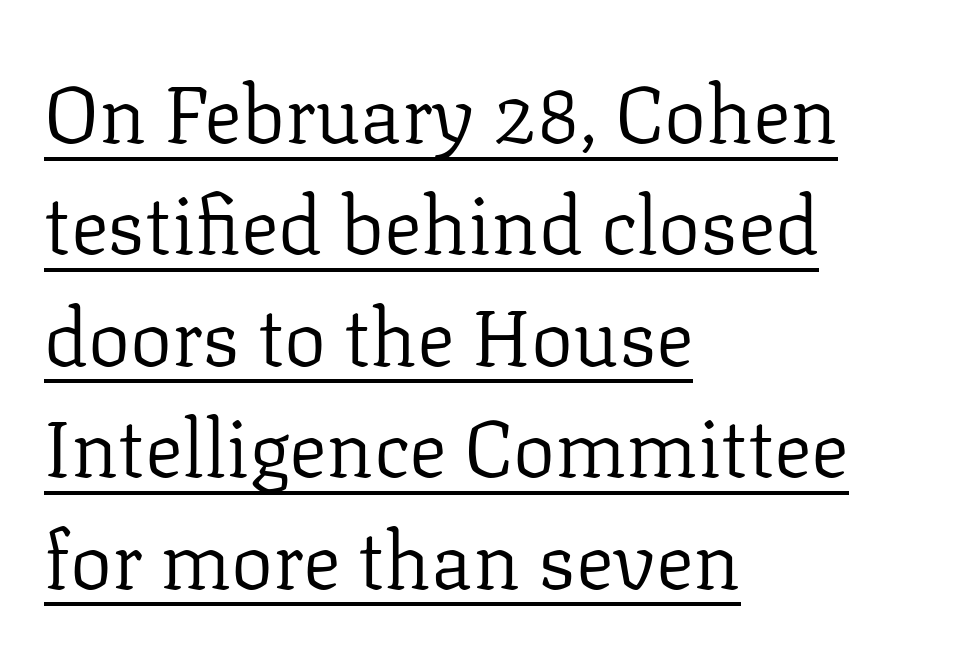
A baseline rule has been typeset under these characters. Think standard paragraph weight, or any step lighter than that. A roman cut, with each character standing at attention. The horizontal fit of the characters is conventional and even. The letters advance in unequal steps, a hallmark of proportional type. A serif font was chosen for this passage.
